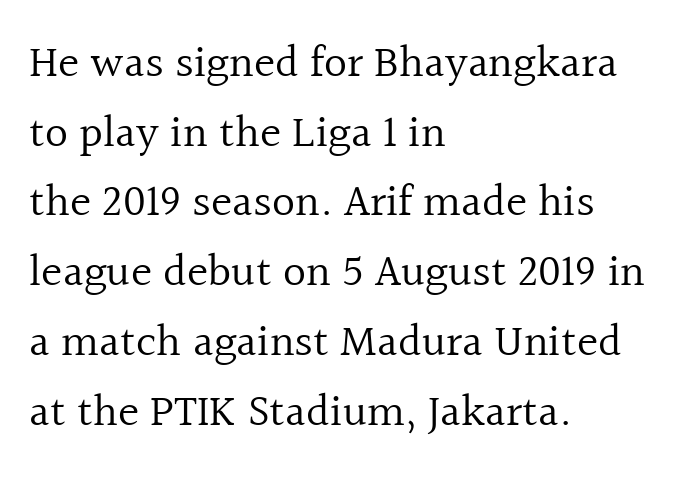
The image shows 45 px regular-weight serif type, upright; set left-aligned, normal line spacing (1.55x), normal letter spacing, not underlined; a medium x-height.
